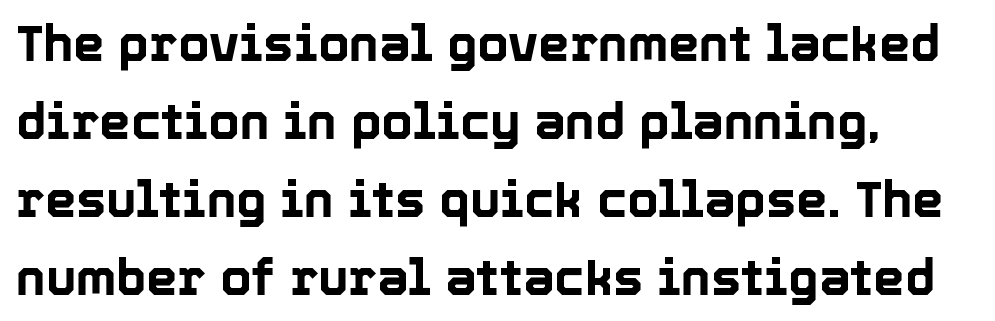
{"italic": "no", "width": "normal", "x_height": "medium", "monospaced": "no", "underline": "no", "align": "left", "line_spacing": "normal", "line_spacing_ratio": 1.56, "letter_spacing": "normal", "letter_spacing_em": 0.0, "glyph_px": 50}
